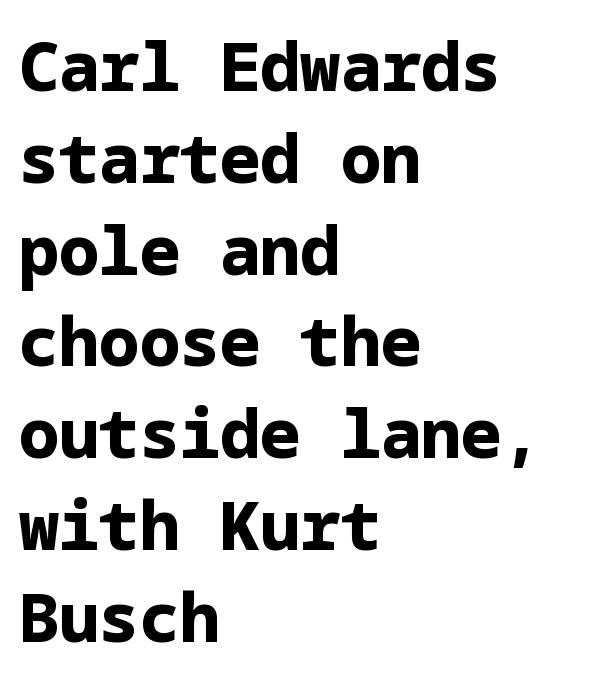
The image shows 67 px bold sans-serif type, upright; set left-aligned, normal line spacing (1.37x), normal letter spacing, not underlined; low stroke contrast and a medium x-height.
